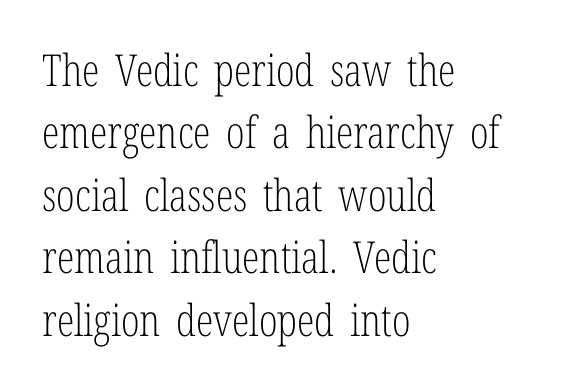
Q: Is the text bold? A: No.
Q: Is the text italic (slanted)? A: No, it is upright.
Q: Is the typeface a serif or a sans-serif typeface? A: Serif.
Q: Is the text underlined? A: No.
Q: How is the paragraph aligned? A: Left-aligned.
Q: Is the spacing between letters normal or unusually wide? A: Normal.
Q: Is the spacing between lines tight, normal or loose? A: Normal.
Q: Width (condensed, normal, or wide)? A: Condensed.
Q: Stroke contrast? A: Low.
Q: x-height? A: Medium.
Q: Monospaced? A: No.
